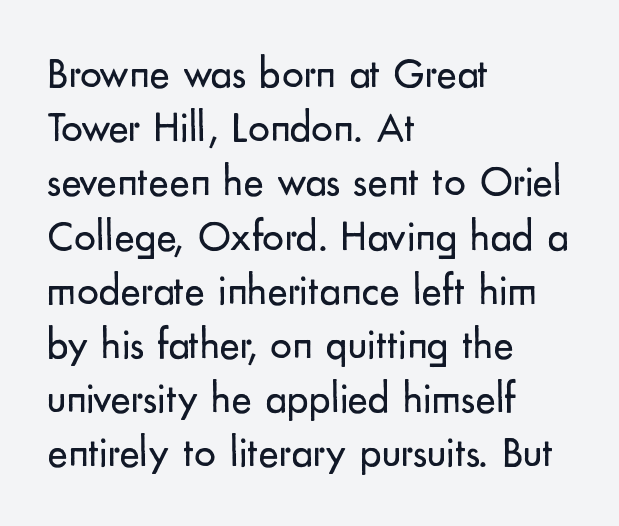
{"serif": "no", "italic": "no", "bold": "no", "weight": "regular", "width": "normal", "stroke_contrast": "low", "x_height": "small", "monospaced": "no", "underline": "no", "align": "left", "line_spacing": "normal", "line_spacing_ratio": 1.26, "letter_spacing": "normal", "letter_spacing_em": 0.0, "glyph_px": 43}
